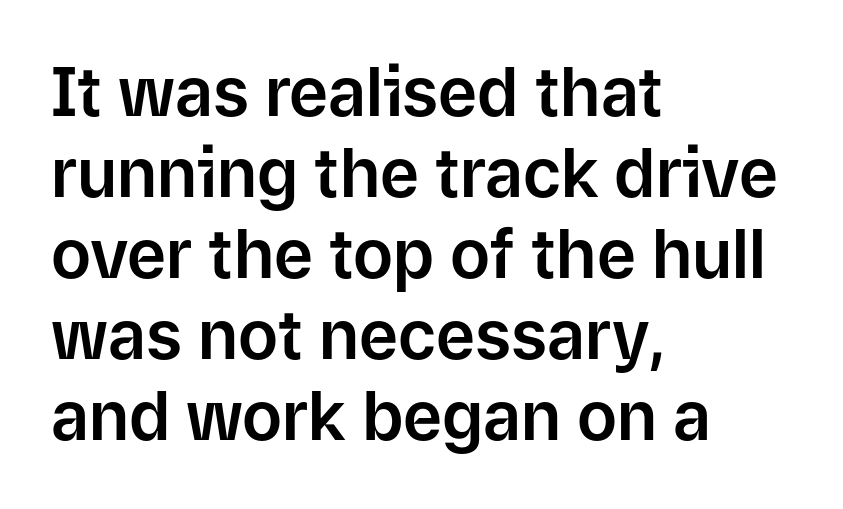
{"serif": "no", "italic": "no", "width": "normal", "stroke_contrast": "low", "x_height": "medium", "monospaced": "no", "underline": "no", "align": "left", "line_spacing_ratio": 1.21, "letter_spacing": "normal", "letter_spacing_em": 0.0, "glyph_px": 67}
